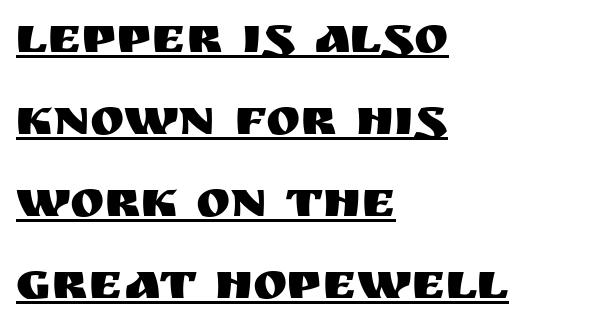
{"serif": "no", "italic": "no", "width": "normal", "stroke_contrast": "medium", "x_height": "large", "monospaced": "no", "underline": "yes", "align": "left", "line_spacing": "normal", "line_spacing_ratio": 1.58, "letter_spacing": "normal", "letter_spacing_em": 0.0, "glyph_px": 52}
